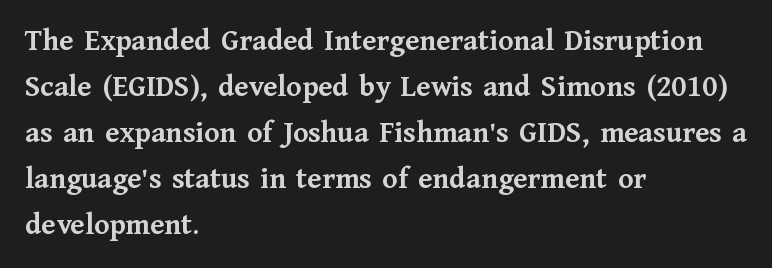
{"serif": "yes", "italic": "no", "bold": "yes", "weight": "semibold", "width": "normal", "stroke_contrast": "medium", "x_height": "medium", "monospaced": "no", "underline": "no", "align": "left", "line_spacing": "normal", "line_spacing_ratio": 1.48, "letter_spacing": "normal", "letter_spacing_em": 0.0, "glyph_px": 31}
